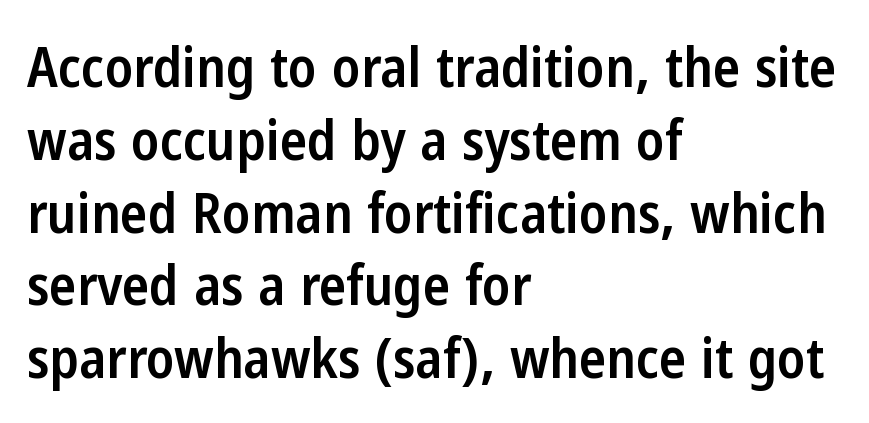
Q: Is the text bold? A: Semi-bold.
Q: Is the text italic (slanted)? A: No, it is upright.
Q: Is the typeface a serif or a sans-serif typeface? A: Sans-serif.
Q: Is the text underlined? A: No.
Q: How is the paragraph aligned? A: Left-aligned.
Q: Is the spacing between letters normal or unusually wide? A: Normal.
Q: Is the spacing between lines tight, normal or loose? A: Normal.
Q: Width (condensed, normal, or wide)? A: Condensed.
Q: Stroke contrast? A: Low.
Q: x-height? A: Medium.
Q: Monospaced? A: No.
